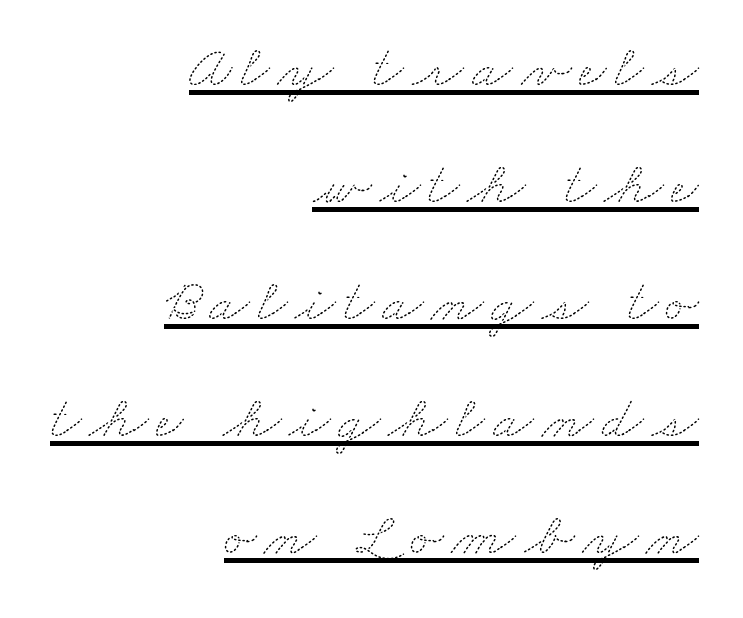
The image shows 60 px thin, wide type; set right-aligned, loose line spacing (1.95x), underlined; medium stroke contrast and a small x-height.
